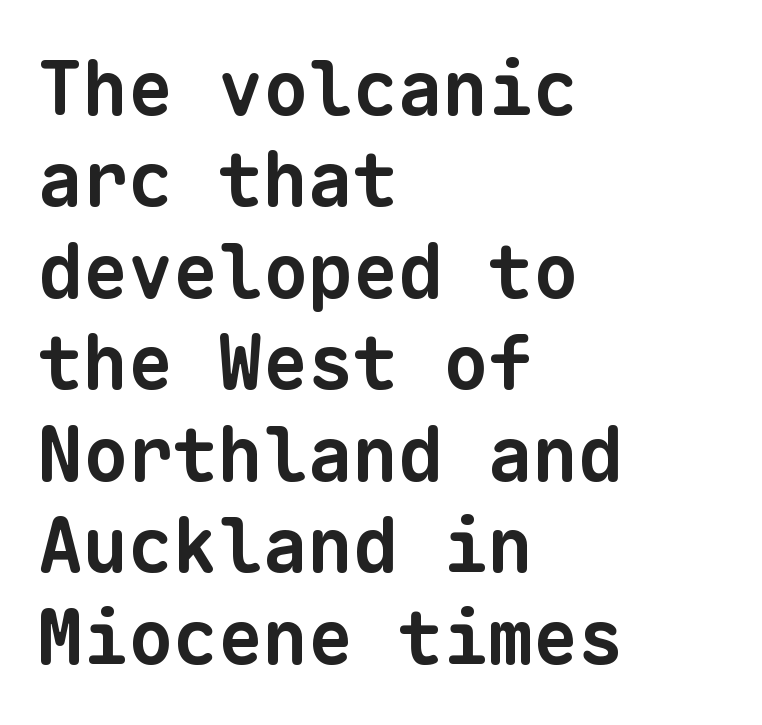
Q: Is the text bold? A: Yes.
Q: Is the typeface a serif or a sans-serif typeface? A: Sans-serif.
Q: Is the text underlined? A: No.
Q: How is the paragraph aligned? A: Left-aligned.
Q: Is the spacing between letters normal or unusually wide? A: Normal.
Q: Width (condensed, normal, or wide)? A: Normal.
Q: Stroke contrast? A: Low.
Q: x-height? A: Medium.
Q: Monospaced? A: Yes.
